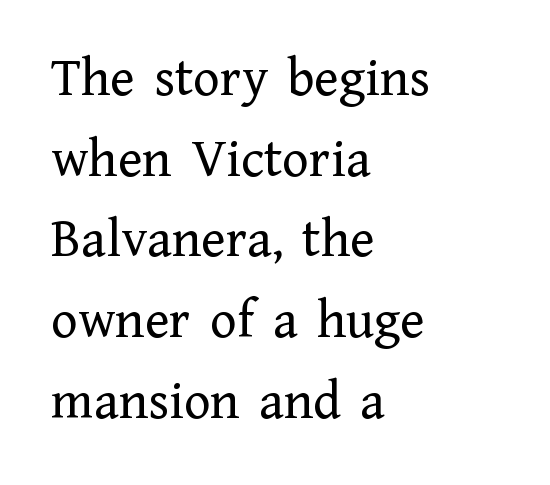
{"serif": "yes", "italic": "no", "bold": "no", "weight": "regular", "width": "normal", "stroke_contrast": "low", "x_height": "medium", "monospaced": "no", "underline": "no", "align": "left", "line_spacing": "normal", "line_spacing_ratio": 1.44, "letter_spacing": "normal", "letter_spacing_em": 0.0, "glyph_px": 56}
